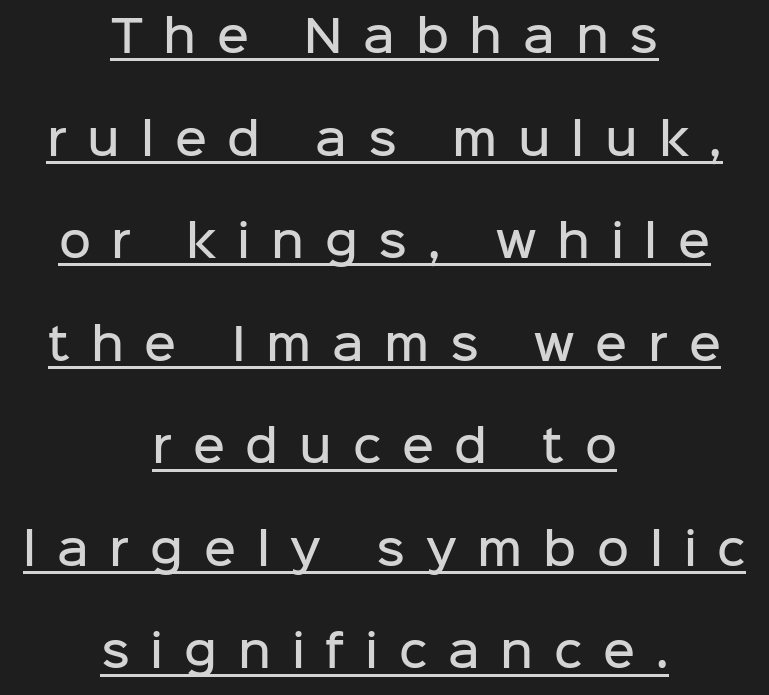
{"serif": "no", "italic": "no", "bold": "semi", "weight": "semibold", "width": "normal", "stroke_contrast": "low", "x_height": "medium", "monospaced": "no", "underline": "yes", "align": "center", "line_spacing": "loose", "line_spacing_ratio": 2.33, "letter_spacing": "wide", "letter_spacing_em": 0.47, "glyph_px": 44}
